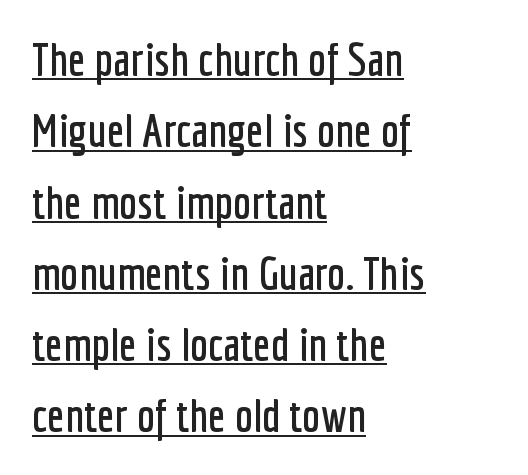
The image shows 46 px condensed sans-serif type, upright; set left-aligned, normal line spacing (1.55x), normal letter spacing, underlined; low stroke contrast and a medium x-height.
